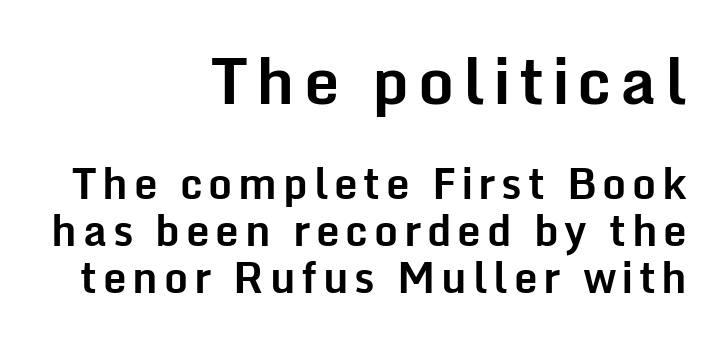
Q: Is the text bold? A: Yes.
Q: Is the text italic (slanted)? A: No, it is upright.
Q: Is the typeface a serif or a sans-serif typeface? A: Sans-serif.
Q: Is the text underlined? A: No.
Q: How is the paragraph aligned? A: Right-aligned.
Q: Is the spacing between lines tight, normal or loose? A: Tight.
Q: Which block of text is set in a larger size, the first (top) or the second (bottom)? A: The first (top) one.
Q: Width (condensed, normal, or wide)? A: Normal.
Q: Stroke contrast? A: Low.
Q: x-height? A: Medium.
Q: Monospaced? A: No.
